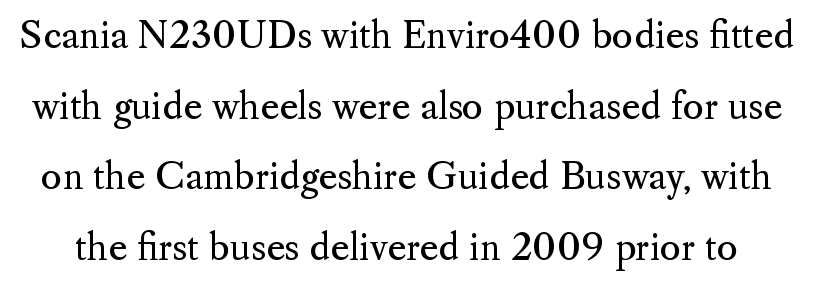
Q: Is the text bold? A: No.
Q: Is the text italic (slanted)? A: No, it is upright.
Q: Is the typeface a serif or a sans-serif typeface? A: Serif.
Q: Is the text underlined? A: No.
Q: Is the spacing between letters normal or unusually wide? A: Normal.
Q: Is the spacing between lines tight, normal or loose? A: Loose.
Q: Width (condensed, normal, or wide)? A: Normal.
Q: Stroke contrast? A: Medium.
Q: x-height? A: Small.
Q: Monospaced? A: No.
